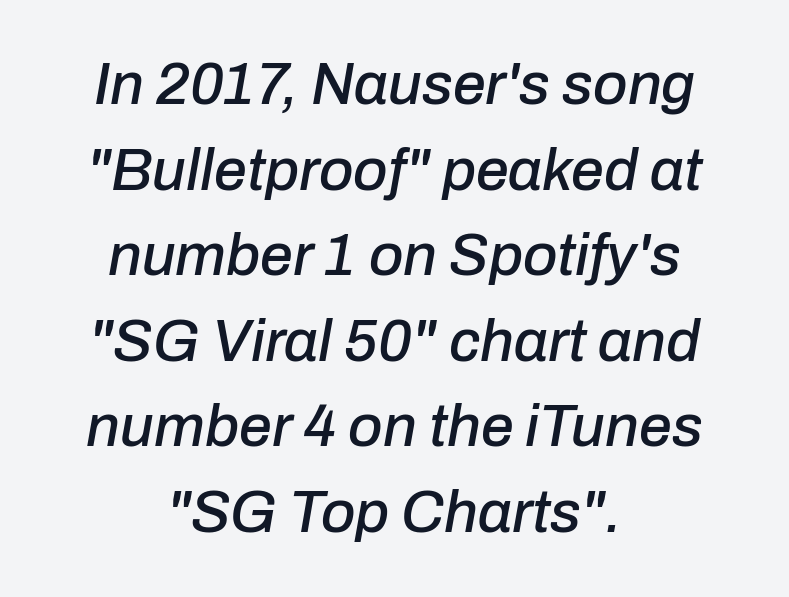
{"italic": "yes", "lean": "right", "slant_degrees": 10, "width": "normal", "stroke_contrast": "low", "x_height": "medium", "monospaced": "no", "underline": "no", "align": "center", "line_spacing": "normal", "line_spacing_ratio": 1.45, "letter_spacing": "normal", "letter_spacing_em": 0.0, "glyph_px": 59}
